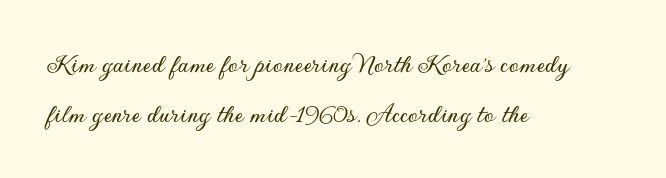
The image shows 28 px sans-serif type; set left-aligned, line spacing 1.78x, normal letter spacing, not underlined; low stroke contrast and a small x-height.
